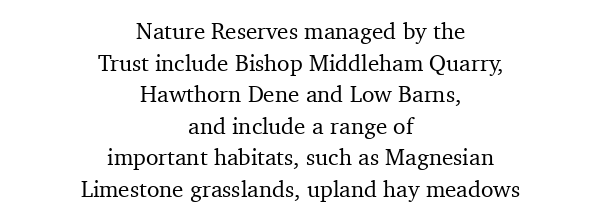
Q: Is the text italic (slanted)? A: No, it is upright.
Q: Is the text underlined? A: No.
Q: How is the paragraph aligned? A: Centered.
Q: Is the spacing between letters normal or unusually wide? A: Normal.
Q: Is the spacing between lines tight, normal or loose? A: Normal.
